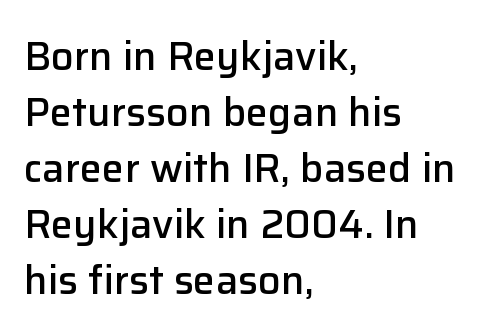
The image shows 40 px semibold sans-serif type, upright; set left-aligned, normal line spacing (1.4x), normal letter spacing, not underlined; low stroke contrast and a medium x-height.
